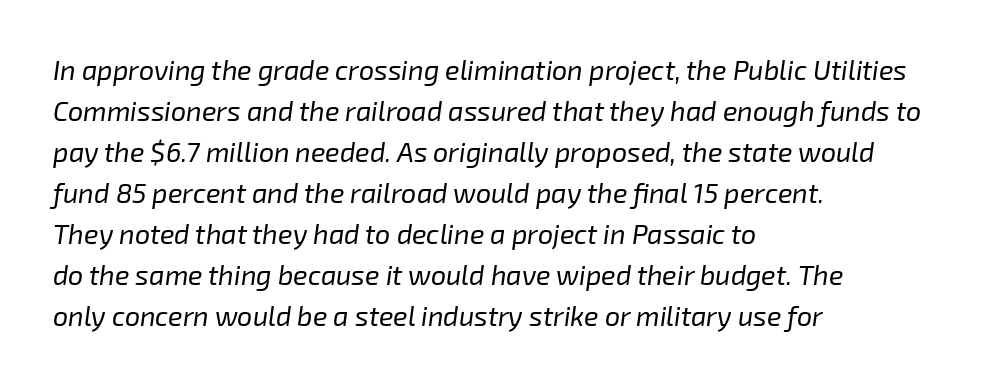
Spacing between characters is what you'd get straight out of the box. Every row of glyphs begins at an identical x-position on the left. Quick note: italic. The foot of each line stays bare and open.
